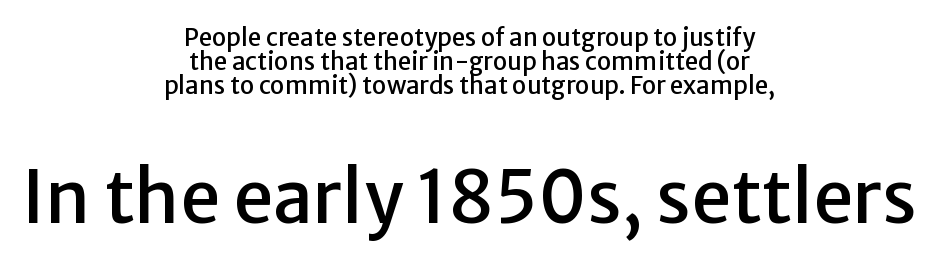
Is there any slant? The stems are plumb. The compositor balanced each line on the midline. Small over large — that's the arrangement of the two blocks here. The tracking reads as untouched default to a designer's eye.
